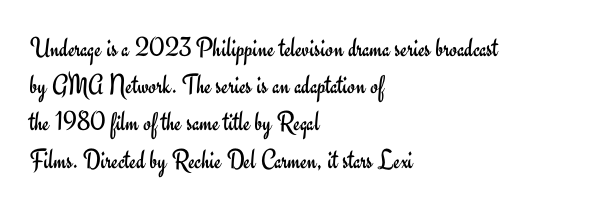
Q: Is the text bold? A: No.
Q: Is the text italic (slanted)? A: Yes.
Q: Is the typeface a serif or a sans-serif typeface? A: Sans-serif.
Q: Is the text underlined? A: No.
Q: How is the paragraph aligned? A: Left-aligned.
Q: Is the spacing between letters normal or unusually wide? A: Normal.
Q: Is the spacing between lines tight, normal or loose? A: Normal.
Q: Width (condensed, normal, or wide)? A: Normal.
Q: Stroke contrast? A: Low.
Q: x-height? A: Small.
Q: Monospaced? A: No.
